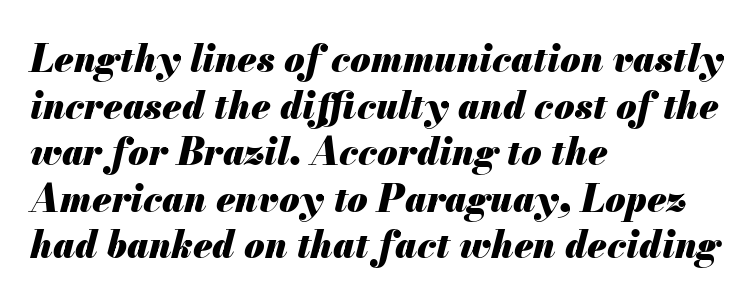
Q: Is the text bold? A: Yes.
Q: Is the text italic (slanted)? A: Yes, it leans right by about 13 degrees.
Q: Is the text underlined? A: No.
Q: How is the paragraph aligned? A: Left-aligned.
Q: Is the spacing between letters normal or unusually wide? A: Normal.
Q: Is the spacing between lines tight, normal or loose? A: Normal.
Q: Width (condensed, normal, or wide)? A: Normal.
Q: Stroke contrast? A: Medium.
Q: x-height? A: Small.
Q: Monospaced? A: No.
